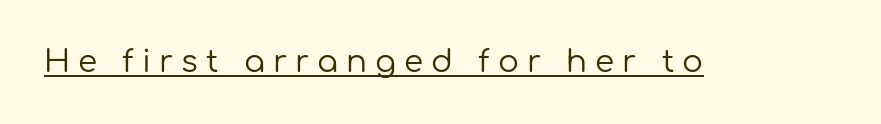
{"serif": "no", "italic": "no", "bold": "no", "weight": "regular", "width": "normal", "stroke_contrast": "low", "x_height": "medium", "monospaced": "no", "underline": "yes", "letter_spacing": "wide", "letter_spacing_em": 0.26, "glyph_px": 31}
